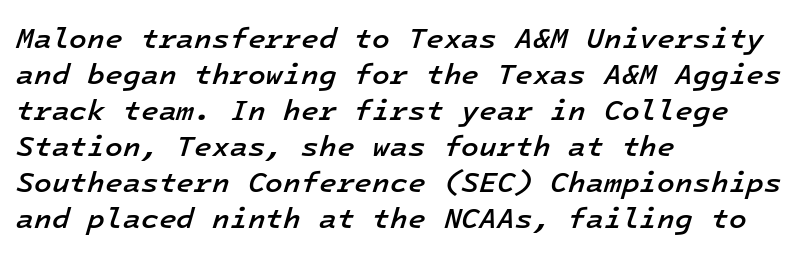
The passage shown is typed in a monospace face where columns stay perfectly aligned. The text carries the slant typical of an italic or oblique font. Compared with a centered layout, this one pins lines to the left instead. The area under the type is left untouched. Look at the tracking — it's just the regular setting, nothing added.
